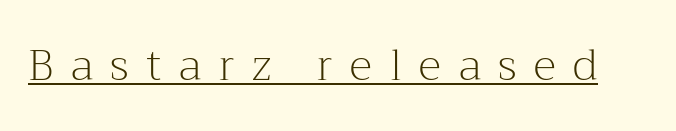
Characters remain perfectly vertical along every line. Vertical stems look standard width or narrower in stroke. These lines are rendered in a variable-pitch font. You could only call the tracking loose — the letters float apart. Honestly, the underline is the first thing you notice here.
